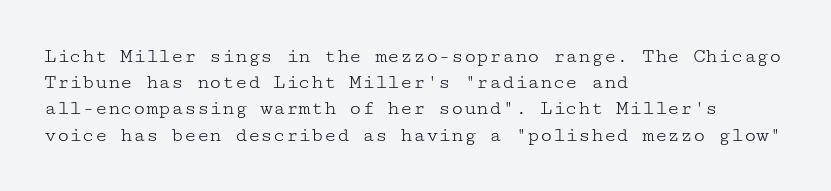
Q: Is the text bold? A: No.
Q: Is the text italic (slanted)? A: No, it is upright.
Q: Is the text underlined? A: No.
Q: How is the paragraph aligned? A: Left-aligned.
Q: Is the spacing between letters normal or unusually wide? A: Normal.
Q: Is the spacing between lines tight, normal or loose? A: Normal.
